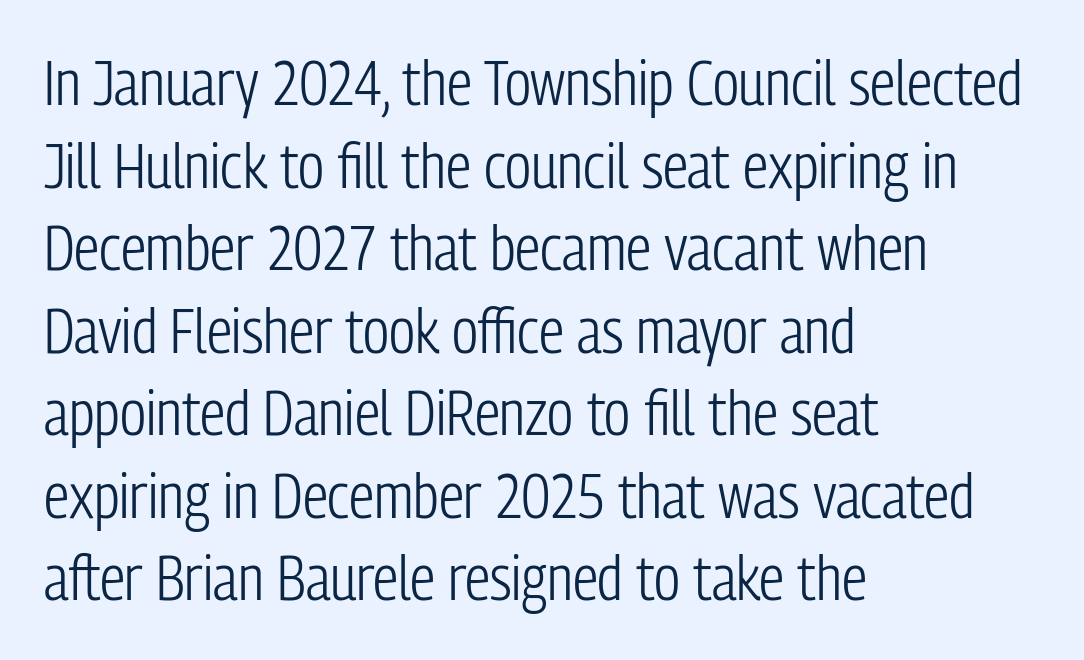
Q: Is the text bold? A: No.
Q: Is the text italic (slanted)? A: No, it is upright.
Q: Is the typeface a serif or a sans-serif typeface? A: Sans-serif.
Q: Is the text underlined? A: No.
Q: How is the paragraph aligned? A: Left-aligned.
Q: Is the spacing between letters normal or unusually wide? A: Normal.
Q: Is the spacing between lines tight, normal or loose? A: Normal.
Q: Width (condensed, normal, or wide)? A: Condensed.
Q: Stroke contrast? A: Low.
Q: x-height? A: Medium.
Q: Monospaced? A: No.
